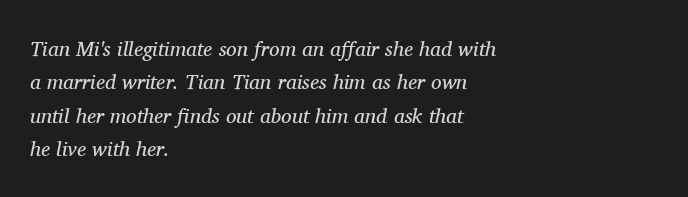
{"italic": "yes", "lean": "right", "slant_degrees": 11, "bold": "no", "underline": "no", "align": "left", "line_spacing": "normal", "line_spacing_ratio": 1.59, "letter_spacing": "normal", "letter_spacing_em": 0.0, "glyph_px": 21}
